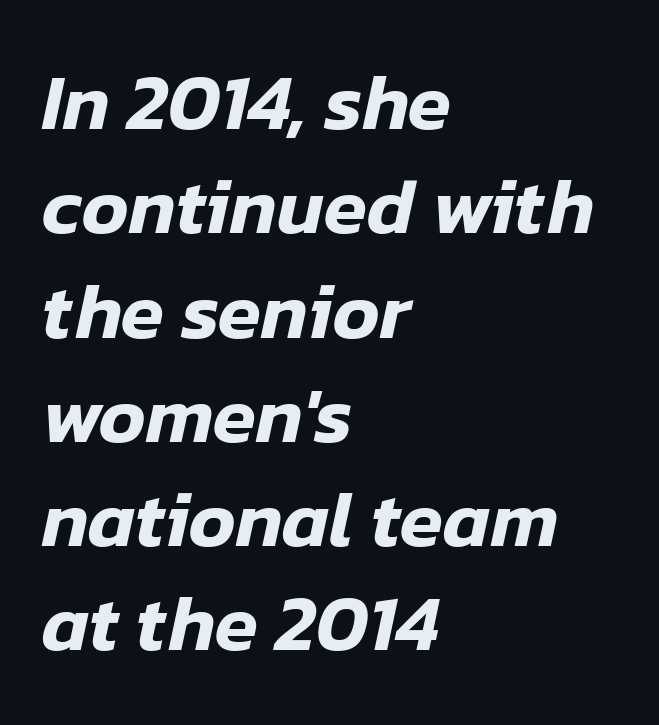
The image shows 79 px text type, italic (leaning right); set left-aligned, normal line spacing (1.32x), normal letter spacing, not underlined; low stroke contrast and a medium x-height.
